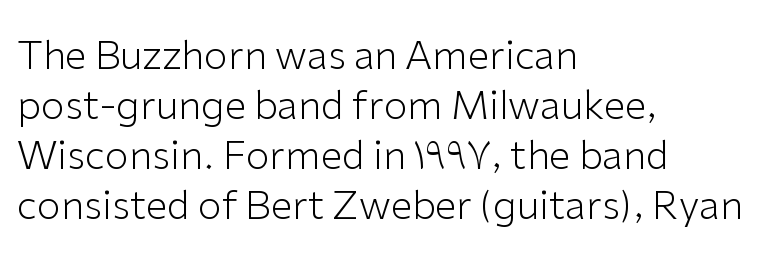
Q: Is the text bold? A: No.
Q: Is the text italic (slanted)? A: No, it is upright.
Q: Is the typeface a serif or a sans-serif typeface? A: Sans-serif.
Q: Is the text underlined? A: No.
Q: How is the paragraph aligned? A: Left-aligned.
Q: Is the spacing between letters normal or unusually wide? A: Normal.
Q: Is the spacing between lines tight, normal or loose? A: Normal.
Q: Width (condensed, normal, or wide)? A: Normal.
Q: Stroke contrast? A: Low.
Q: x-height? A: Medium.
Q: Monospaced? A: No.
